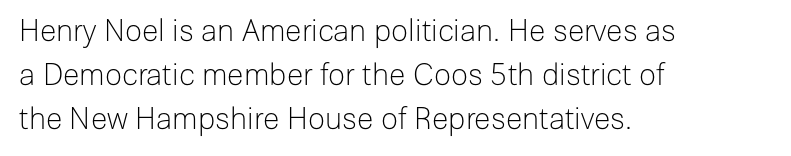
The letters stand upright; this is a roman face. The glyphs in this specimen are sans serif. Whoever set this chose a conventional vertical rhythm. Nothing unusual about the tracking: characters are spaced as the font intends. Alignment: flush left.
